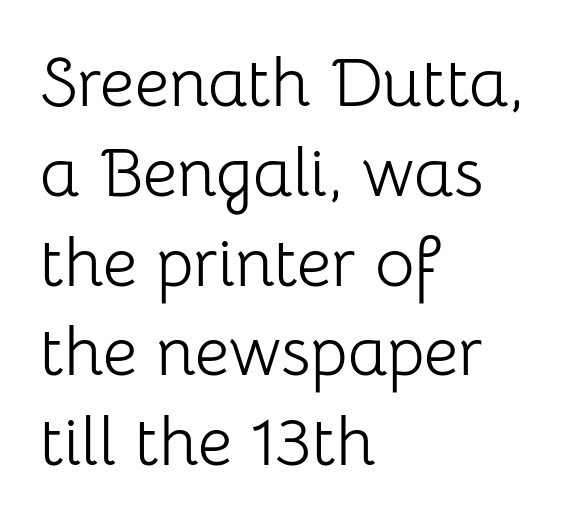
Q: Is the text bold? A: No.
Q: Is the text italic (slanted)? A: No, it is upright.
Q: Is the typeface a serif or a sans-serif typeface? A: Sans-serif.
Q: Is the text underlined? A: No.
Q: How is the paragraph aligned? A: Left-aligned.
Q: Is the spacing between letters normal or unusually wide? A: Normal.
Q: Is the spacing between lines tight, normal or loose? A: Normal.
Q: Width (condensed, normal, or wide)? A: Normal.
Q: Stroke contrast? A: Low.
Q: x-height? A: Medium.
Q: Monospaced? A: No.
